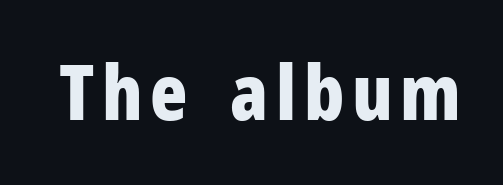
The image shows 77 px bold, condensed sans-serif type, upright; set not underlined; low stroke contrast and a medium x-height.
